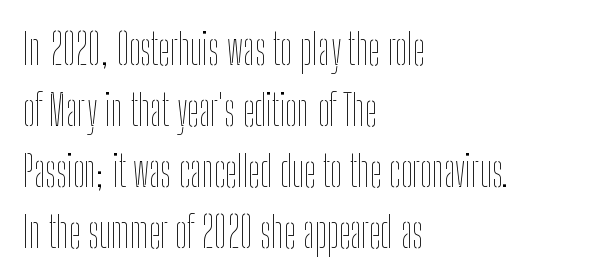
Q: Is the text bold? A: No.
Q: Is the text italic (slanted)? A: No, it is upright.
Q: Is the text underlined? A: No.
Q: How is the paragraph aligned? A: Left-aligned.
Q: Is the spacing between letters normal or unusually wide? A: Normal.
Q: Is the spacing between lines tight, normal or loose? A: Normal.
Q: Width (condensed, normal, or wide)? A: Condensed.
Q: Stroke contrast? A: Low.
Q: x-height? A: Medium.
Q: Monospaced? A: No.
